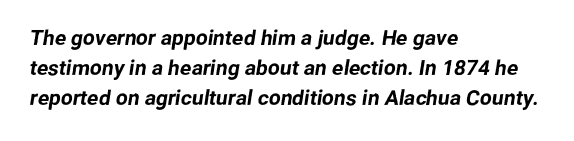
The image shows 21 px text type; set left-aligned, normal line spacing (1.43x), normal letter spacing, not underlined.
